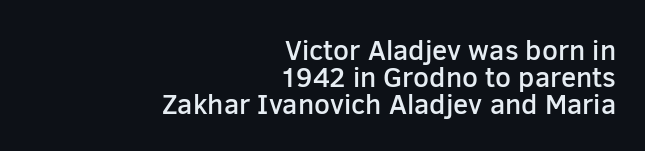
{"serif": "no", "italic": "no", "bold": "semi", "weight": "semibold", "width": "normal", "stroke_contrast": "low", "x_height": "medium", "monospaced": "no", "underline": "no", "align": "right", "line_spacing": "tight", "line_spacing_ratio": 0.96, "letter_spacing": "normal", "letter_spacing_em": 0.0, "glyph_px": 28}
